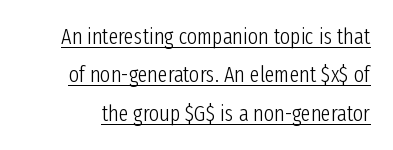
Q: Is the text bold? A: No.
Q: Is the text italic (slanted)? A: No, it is upright.
Q: Is the text underlined? A: Yes.
Q: Is the spacing between letters normal or unusually wide? A: Normal.
